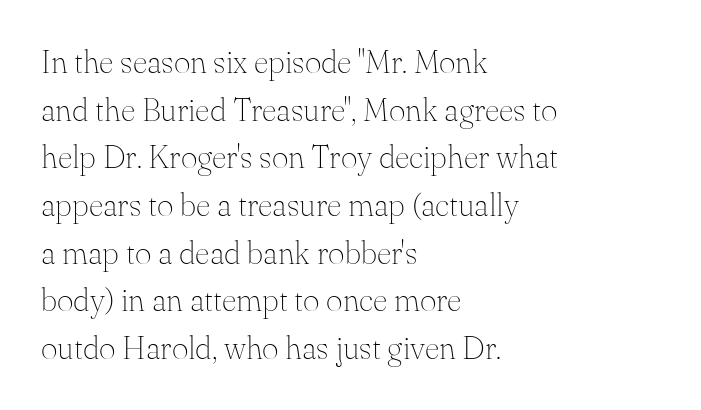
{"serif": "yes", "italic": "no", "bold": "no", "weight": "thin", "width": "normal", "stroke_contrast": "medium", "x_height": "small", "monospaced": "no", "underline": "no", "align": "left", "line_spacing": "normal", "line_spacing_ratio": 1.49, "letter_spacing": "normal", "letter_spacing_em": 0.0, "glyph_px": 32}
